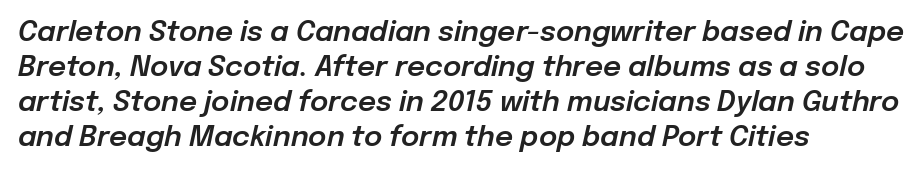
Q: Is the text italic (slanted)? A: Yes, it leans right by about 12 degrees.
Q: Is the text underlined? A: No.
Q: How is the paragraph aligned? A: Left-aligned.
Q: Is the spacing between letters normal or unusually wide? A: Normal.
Q: Is the spacing between lines tight, normal or loose? A: Normal.
Q: Width (condensed, normal, or wide)? A: Normal.
Q: Stroke contrast? A: Low.
Q: x-height? A: Medium.
Q: Monospaced? A: No.
